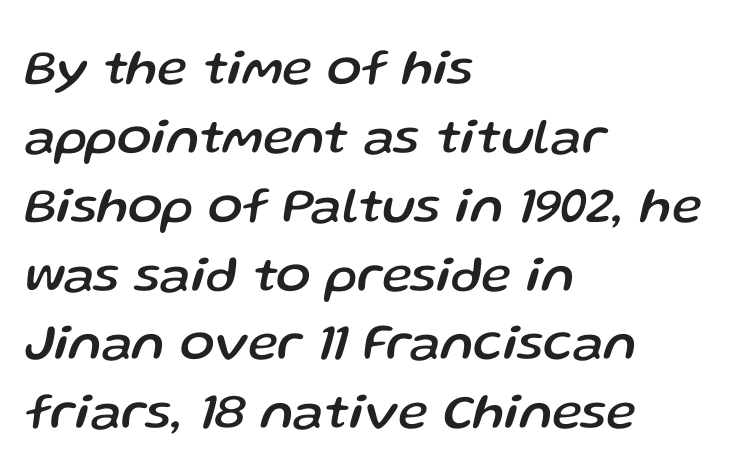
The image shows 51 px text type, italic (leaning right); set left-aligned, normal line spacing (1.35x), normal letter spacing, not underlined; low stroke contrast and a medium x-height.
